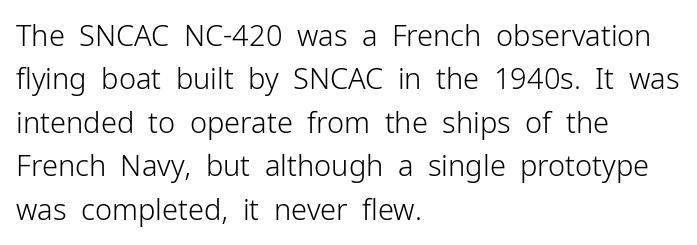
These glyphs show unthickened strokes, regular width or finer. Check where the strokes stop: nothing finishes them off — pure sans. Is this a fixed-width face? No — the glyphs have proportional, varying widths. Horizontally, the lines are justified to the leading edge only. Descenders are the only things crossing below the line.
